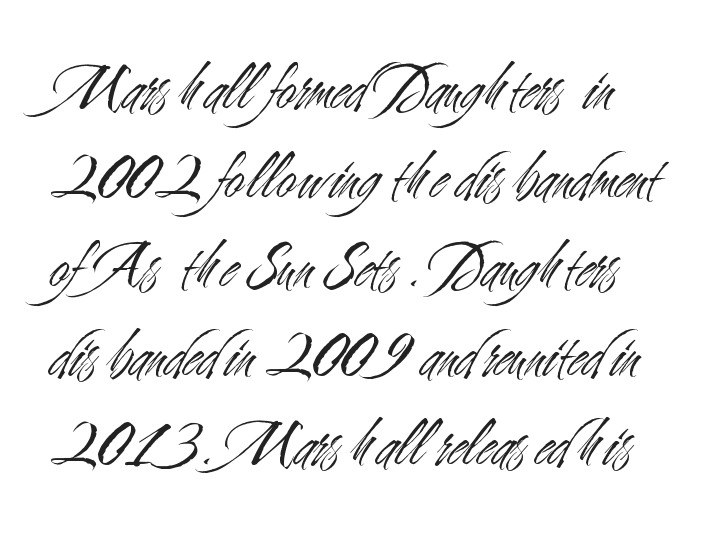
The leading is moderate, giving the passage an even texture. The type family on display is of the sans-serif kind. Bold? No — there's no thickening of the strokes.
